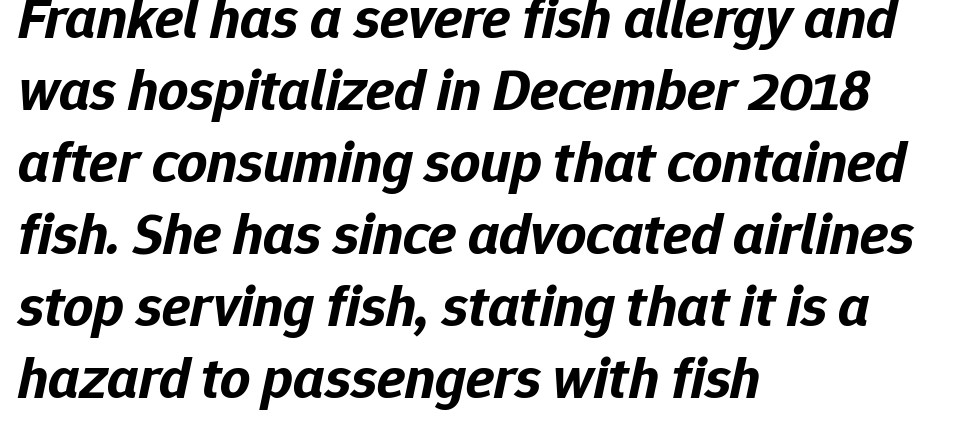
This rendering leaves character spacing at its baseline value. Typeset ragged right — the left edge is the straight one. Posture: slanted. Students, this is bold: see how much ink each stroke carries. The rendering uses natural spacing where letterforms have individual widths.
